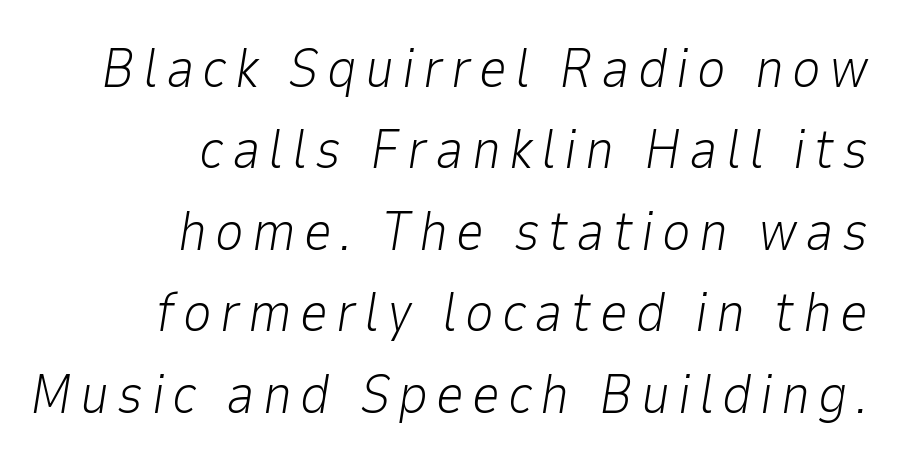
{"italic": "yes", "lean": "right", "slant_degrees": 9, "bold": "no", "weight": "light", "width": "normal", "stroke_contrast": "low", "x_height": "medium", "monospaced": "no", "underline": "no", "align": "right", "line_spacing": "normal", "line_spacing_ratio": 1.48, "glyph_px": 55}
